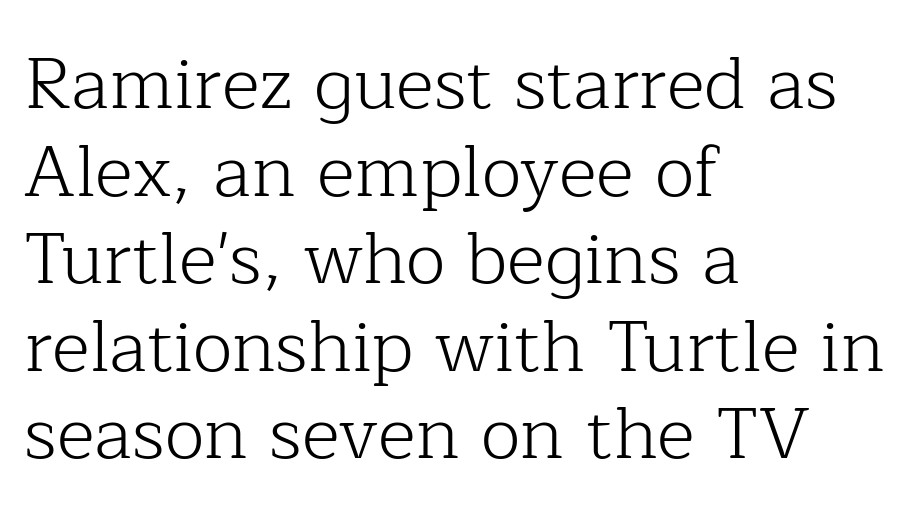
No heavy texture on the line: the type isn't bold. Line beginnings align vertically; line endings do not. The lettering holds an erect, upright posture throughout. Tracking here is standard; glyphs follow each other at the usual distance. The letters advance in unequal steps, a hallmark of proportional type. The face used here is seriffed, in the tradition of book romans.
